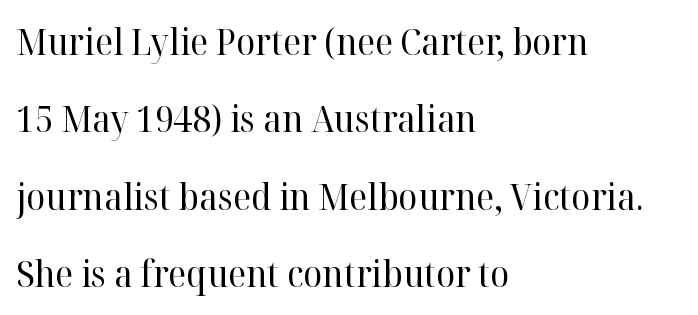
Q: Is the text bold? A: No.
Q: Is the text italic (slanted)? A: No, it is upright.
Q: Is the typeface a serif or a sans-serif typeface? A: Serif.
Q: Is the text underlined? A: No.
Q: How is the paragraph aligned? A: Left-aligned.
Q: Is the spacing between letters normal or unusually wide? A: Normal.
Q: Is the spacing between lines tight, normal or loose? A: Loose.
Q: Width (condensed, normal, or wide)? A: Normal.
Q: Stroke contrast? A: High.
Q: x-height? A: Medium.
Q: Monospaced? A: No.
